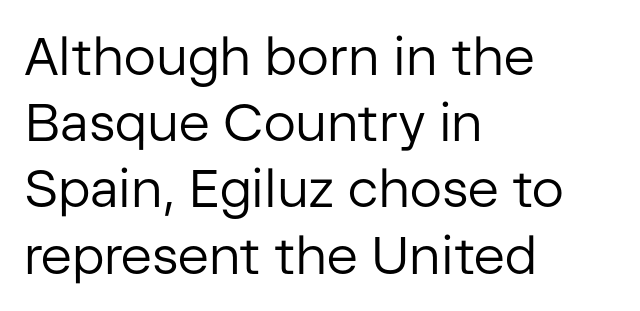
The face used here is a sans, in the tradition of grotesques and geometrics. Here the designer chose a conventional face with non-uniform glyph widths. The rows are spaced the way most documents space them. Lines of text with bare space underneath. Line beginnings align vertically; line endings do not.
